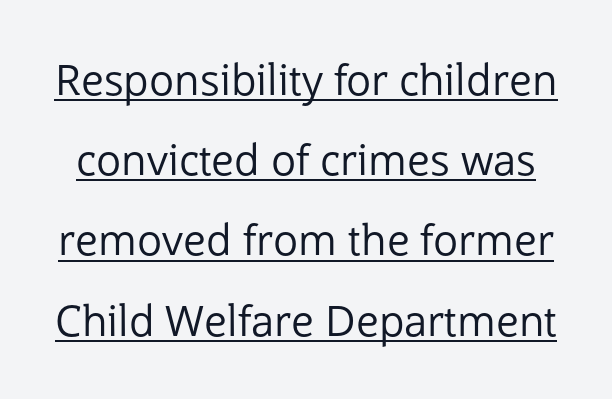
{"serif": "no", "italic": "no", "bold": "no", "weight": "regular", "width": "normal", "stroke_contrast": "low", "x_height": "medium", "monospaced": "no", "underline": "yes", "line_spacing": "loose", "line_spacing_ratio": 1.91, "letter_spacing": "normal", "letter_spacing_em": 0.0, "glyph_px": 42}
